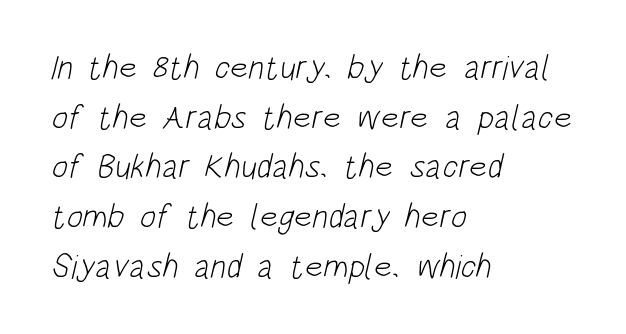
Tracking value appears to be zero — textbook default spacing. The characters display no serif detailing; their extremities are plain. Baseline-to-baseline distance is the conventional proportion of letter height. The letterforms sit at book weight or below. Varying glyph widths throughout — classic text-font behaviour.
